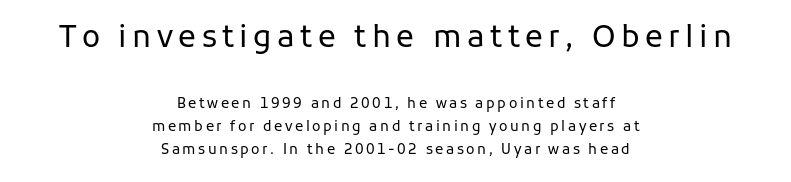
Q: Is the text bold? A: No.
Q: Is the text italic (slanted)? A: No, it is upright.
Q: Is the typeface a serif or a sans-serif typeface? A: Sans-serif.
Q: Is the text underlined? A: No.
Q: How is the paragraph aligned? A: Centered.
Q: Is the spacing between lines tight, normal or loose? A: Normal.
Q: Which block of text is set in a larger size, the first (top) or the second (bottom)? A: The first (top) one.
Q: Width (condensed, normal, or wide)? A: Normal.
Q: Stroke contrast? A: Low.
Q: x-height? A: Medium.
Q: Monospaced? A: No.
